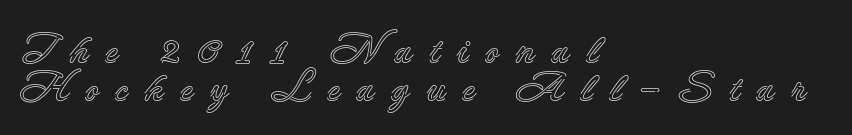
{"width": "normal", "x_height": "small", "monospaced": "no", "underline": "no", "align": "left", "line_spacing": "tight", "line_spacing_ratio": 0.96, "letter_spacing": "wide", "letter_spacing_em": 0.41, "glyph_px": 40}
